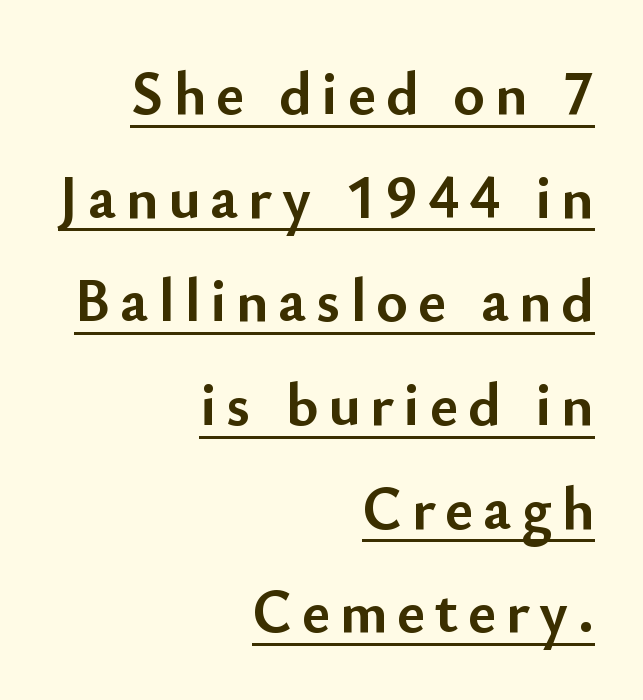
Here the designer chose a conventional face with non-uniform glyph widths. If you measured baseline to baseline, you'd find a middling distance. You can tell it's not italic because the verticals are truly vertical. The rendered words wear a rule along their underside. Notice how the passage keeps a crisp vertical edge on the right only.
